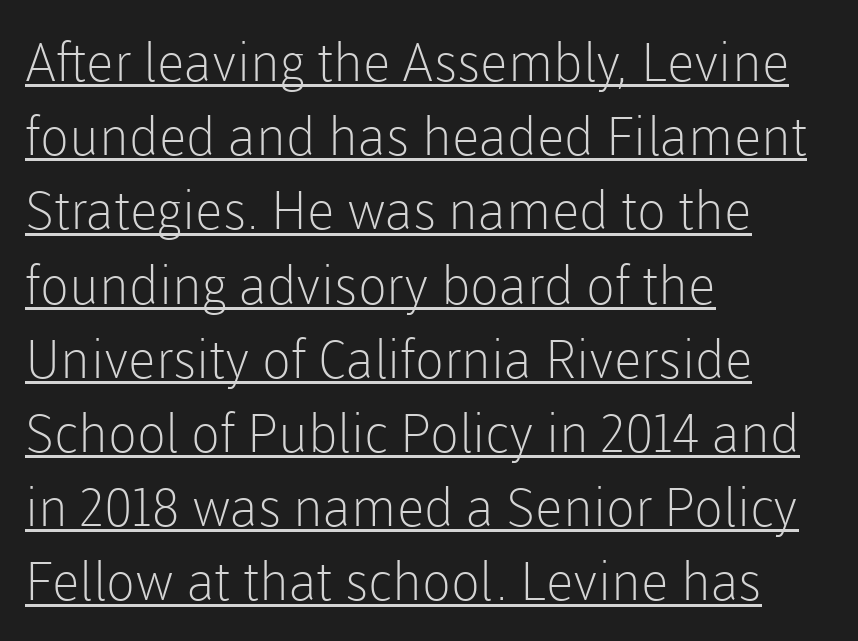
If you drew a line through each stem, it would be perfectly vertical. This rendering employs a face without finishing strokes, i.e., a sans-serif. Weight class: somewhere from thin through regular. The rendering anchors every line to the left-hand side. Emphasis is given by a line drawn under the lettering. The rendering uses natural spacing where letterforms have individual widths.
